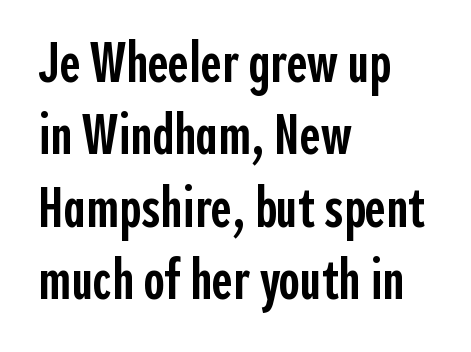
Note: no serifs on the glyphs. Does the copy run flush right? No — it runs flush left. Bare-footed words on every line. Students, observe: this is what conventionally led text looks like. The font's upright variant was chosen for this text.
